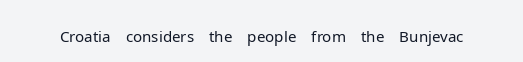
The image shows 31 px light sans-serif type, upright; set normal letter spacing, not underlined; low stroke contrast and a medium x-height.
